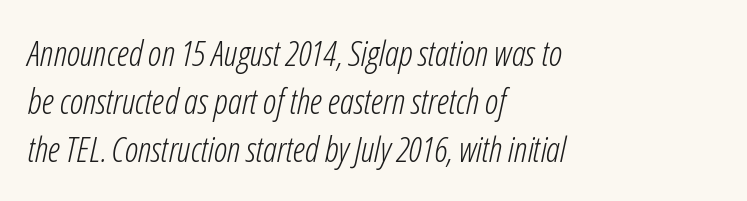
The image shows 35 px light, condensed type, italic (leaning right); set left-aligned, normal line spacing (1.37x), normal letter spacing, not underlined; low stroke contrast and a medium x-height.
